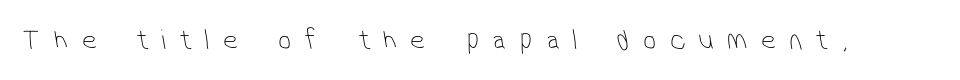
{"serif": "no", "bold": "no", "weight": "thin", "width": "condensed", "stroke_contrast": "low", "x_height": "medium", "monospaced": "no", "underline": "no", "letter_spacing": "wide", "letter_spacing_em": 0.47, "glyph_px": 29}
